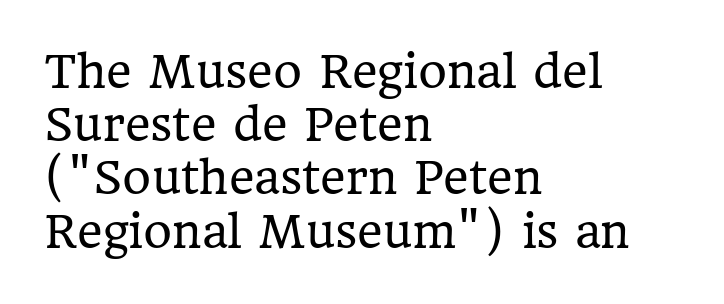
The image shows 44 px regular-weight serif type, upright; set left-aligned, line spacing 1.21x, normal letter spacing, not underlined; low stroke contrast and a medium x-height.
